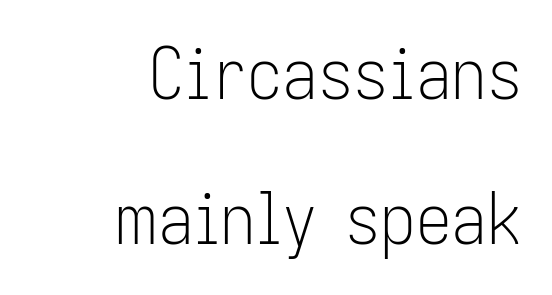
The image shows 71 px light, condensed sans-serif type, upright; set right-aligned, loose line spacing (2.04x), normal letter spacing, not underlined; low stroke contrast and a medium x-height.
